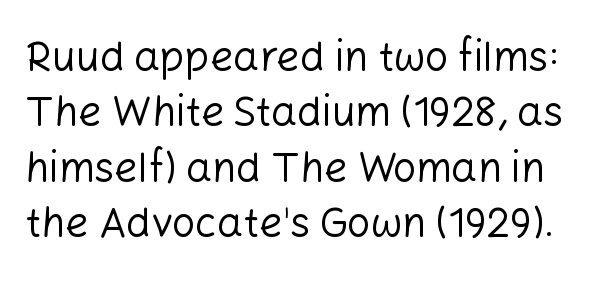
{"serif": "no", "italic": "no", "bold": "no", "weight": "regular", "width": "normal", "stroke_contrast": "low", "x_height": "medium", "monospaced": "no", "underline": "no", "line_spacing": "normal", "line_spacing_ratio": 1.35, "letter_spacing": "normal", "letter_spacing_em": 0.0, "glyph_px": 41}
